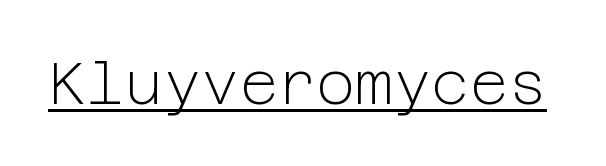
{"serif": "no", "italic": "no", "bold": "no", "weight": "light", "width": "normal", "stroke_contrast": "low", "x_height": "medium", "underline": "yes", "letter_spacing": "normal", "letter_spacing_em": 0.0, "glyph_px": 59}
